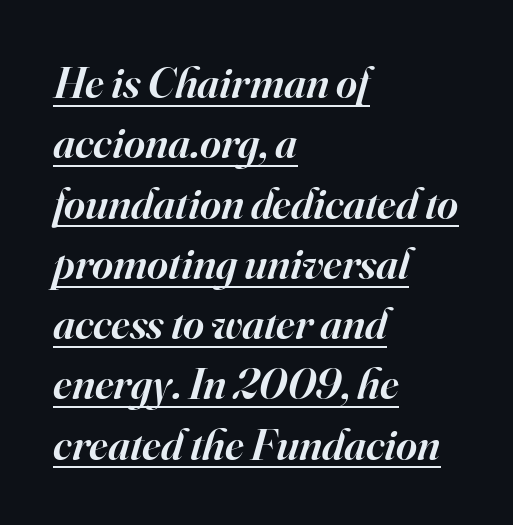
Q: Is the text bold? A: Semi-bold.
Q: Is the text italic (slanted)? A: Yes, it leans right by about 16 degrees.
Q: Is the typeface a serif or a sans-serif typeface? A: Serif.
Q: Is the text underlined? A: Yes.
Q: How is the paragraph aligned? A: Left-aligned.
Q: Is the spacing between letters normal or unusually wide? A: Normal.
Q: Is the spacing between lines tight, normal or loose? A: Normal.
Q: Width (condensed, normal, or wide)? A: Normal.
Q: Stroke contrast? A: High.
Q: x-height? A: Small.
Q: Monospaced? A: No.
